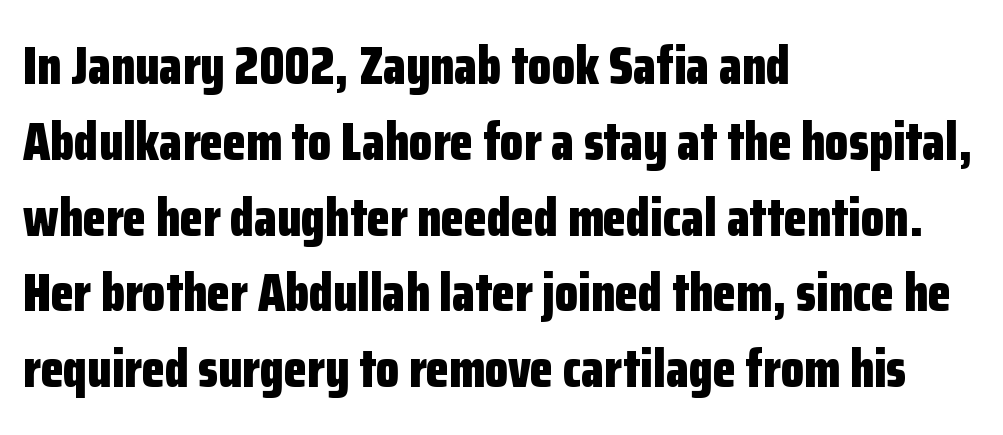
{"serif": "no", "italic": "no", "bold": "yes", "weight": "bold", "width": "condensed", "stroke_contrast": "low", "x_height": "medium", "monospaced": "no", "underline": "no", "align": "left", "line_spacing": "normal", "line_spacing_ratio": 1.43, "letter_spacing": "normal", "letter_spacing_em": 0.0, "glyph_px": 53}
